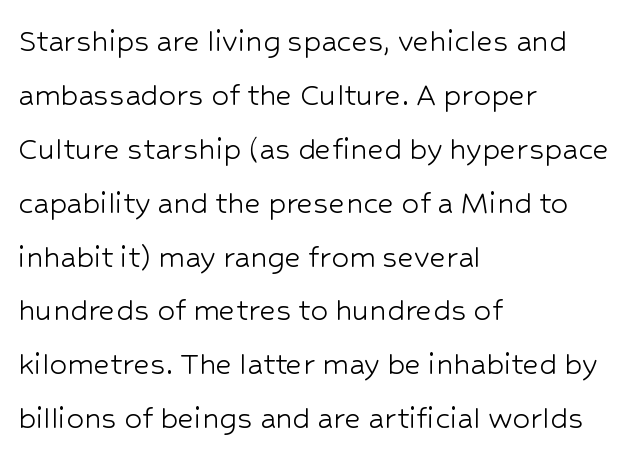
The passage shown is not bold in any degree. The typeface chosen for these lines omits serifs. The rendering keeps characters at their native spacing. A classic flush-left, rag-right setting is used for this passage.
